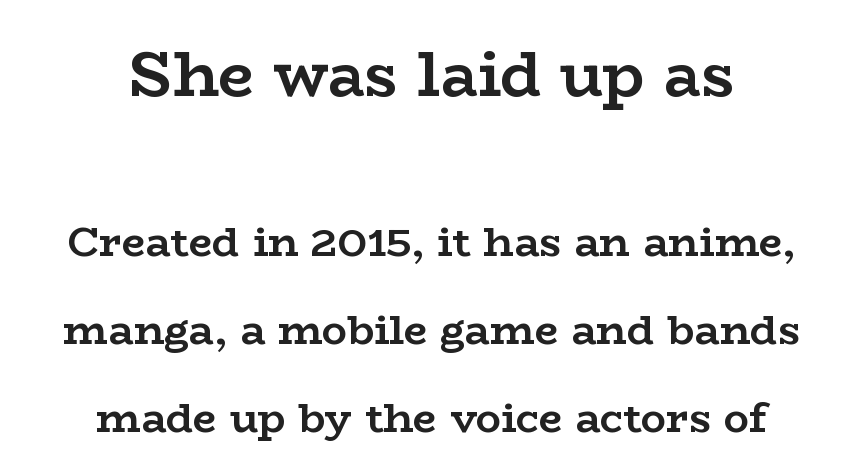
Q: Is the text bold? A: Yes.
Q: Is the text italic (slanted)? A: No, it is upright.
Q: Is the typeface a serif or a sans-serif typeface? A: Serif.
Q: Is the text underlined? A: No.
Q: How is the paragraph aligned? A: Centered.
Q: Is the spacing between letters normal or unusually wide? A: Normal.
Q: Is the spacing between lines tight, normal or loose? A: Loose.
Q: Which block of text is set in a larger size, the first (top) or the second (bottom)? A: The first (top) one.
Q: Width (condensed, normal, or wide)? A: Wide.
Q: Stroke contrast? A: Low.
Q: x-height? A: Medium.
Q: Monospaced? A: No.
